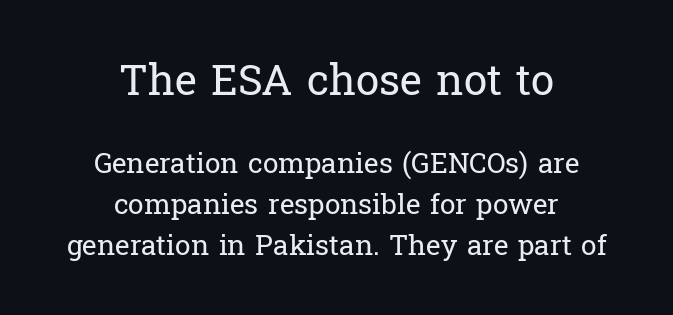
Q: Is the text bold? A: No.
Q: Is the text italic (slanted)? A: No, it is upright.
Q: Is the typeface a serif or a sans-serif typeface? A: Serif.
Q: Is the text underlined? A: No.
Q: How is the paragraph aligned? A: Centered.
Q: Is the spacing between letters normal or unusually wide? A: Normal.
Q: Is the spacing between lines tight, normal or loose? A: Normal.
Q: Which block of text is set in a larger size, the first (top) or the second (bottom)? A: The first (top) one.
Q: Width (condensed, normal, or wide)? A: Normal.
Q: Stroke contrast? A: Low.
Q: x-height? A: Medium.
Q: Monospaced? A: No.
